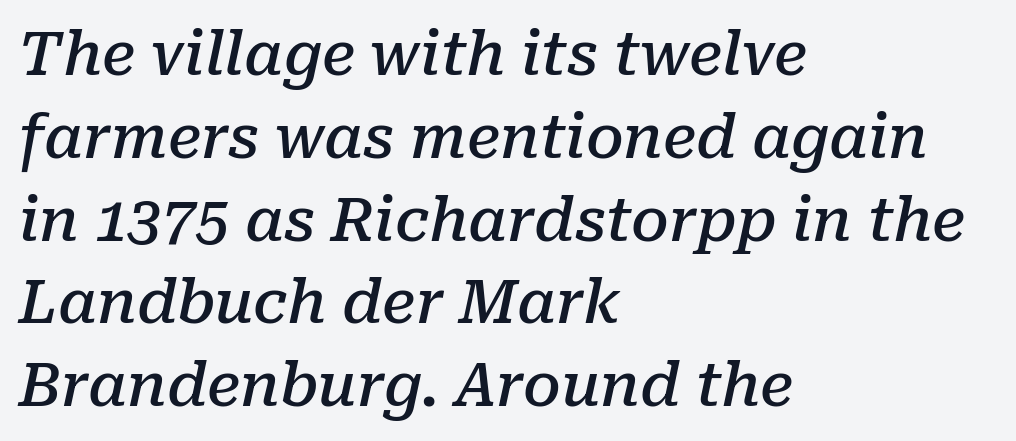
The image shows 60 px semibold serif type, italic (leaning right); set left-aligned, normal line spacing (1.38x), normal letter spacing, not underlined; low stroke contrast and a medium x-height.
